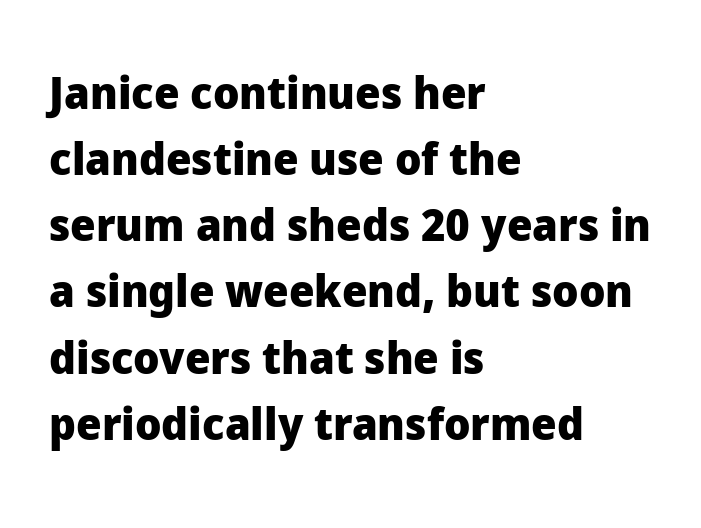
Q: Is the text bold? A: Yes.
Q: Is the text italic (slanted)? A: No, it is upright.
Q: Is the typeface a serif or a sans-serif typeface? A: Sans-serif.
Q: Is the text underlined? A: No.
Q: How is the paragraph aligned? A: Left-aligned.
Q: Is the spacing between letters normal or unusually wide? A: Normal.
Q: Is the spacing between lines tight, normal or loose? A: Normal.
Q: Width (condensed, normal, or wide)? A: Normal.
Q: Stroke contrast? A: Low.
Q: x-height? A: Medium.
Q: Monospaced? A: No.
